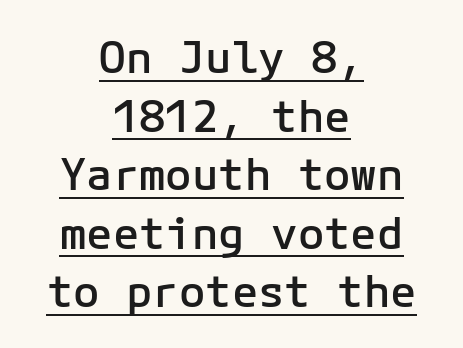
{"serif": "no", "italic": "no", "bold": "semi", "weight": "semibold", "width": "normal", "stroke_contrast": "low", "x_height": "medium", "underline": "yes", "align": "center", "line_spacing": "normal", "line_spacing_ratio": 1.33, "letter_spacing": "normal", "letter_spacing_em": 0.0, "glyph_px": 44}
